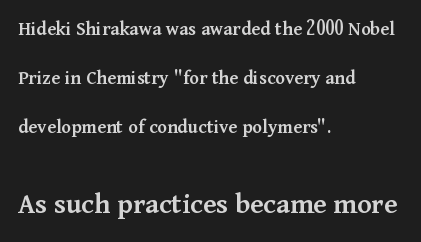
Look at the glyph heights: the lower group is clearly the bigger setting. Think of a printed novel: that variable character pitch is what you see here. Quick note: underline off. Every stem runs plumb, perpendicular to the baseline. Is this a sans? No — the strokes have serifs.
